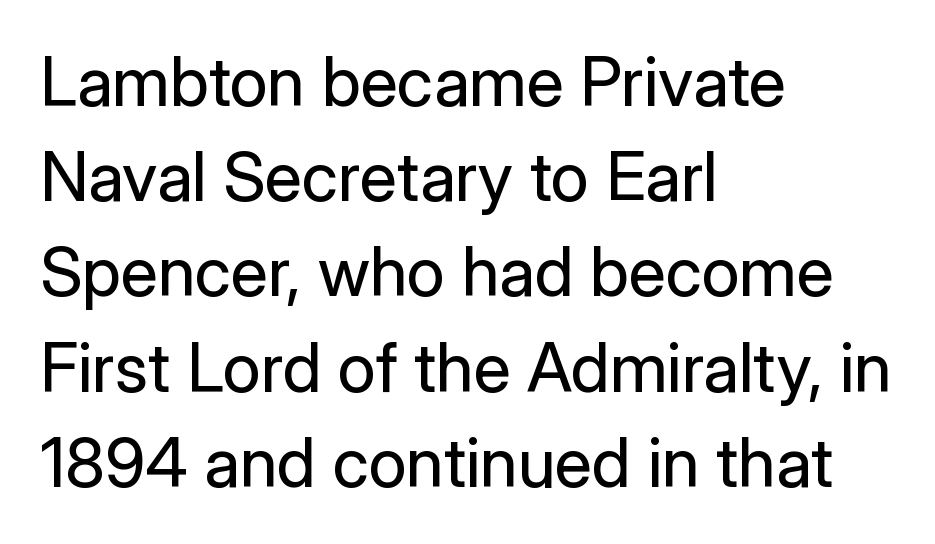
{"serif": "no", "italic": "no", "bold": "no", "weight": "regular", "width": "normal", "stroke_contrast": "low", "x_height": "medium", "monospaced": "no", "underline": "no", "align": "left", "line_spacing": "normal", "line_spacing_ratio": 1.4, "letter_spacing": "normal", "letter_spacing_em": 0.0, "glyph_px": 68}
